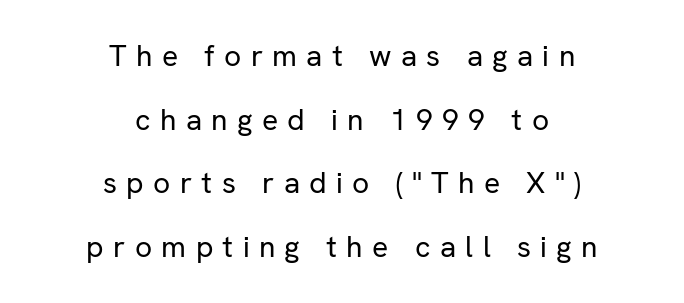
Horizontal alignment here is central, giving a formal, balanced look. Horizontal bands of white between lines are thick stripes. Characters follow at a spacing far wider than the type designer built in. Counters stay open thanks to moderate or lighter strokes. Decoration check: the copy has no underline. Upright lettering throughout.
